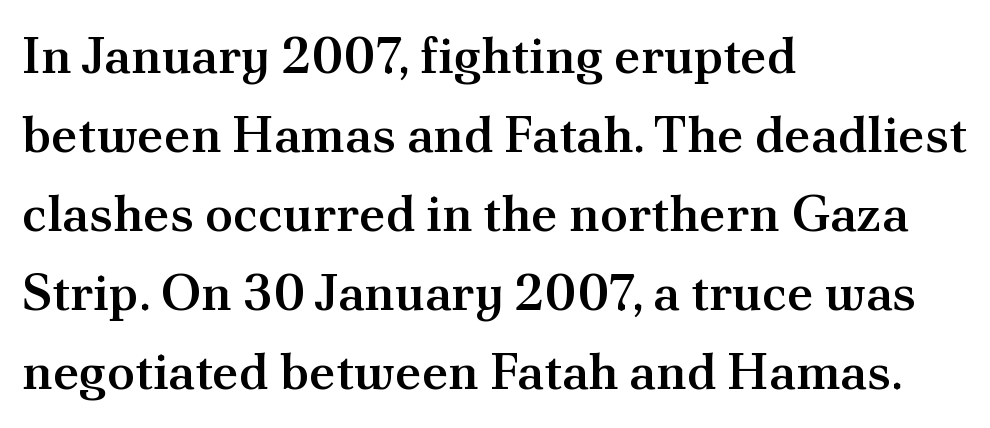
Does the leading feel generous? No, just average. The space directly below the letters is spotless. Note: serifs present on the glyphs. Emphasis by weight is partial: semibold. Here the glyphs are tracked normally, forming tight word shapes. Here the designer chose a conventional face with non-uniform glyph widths.
